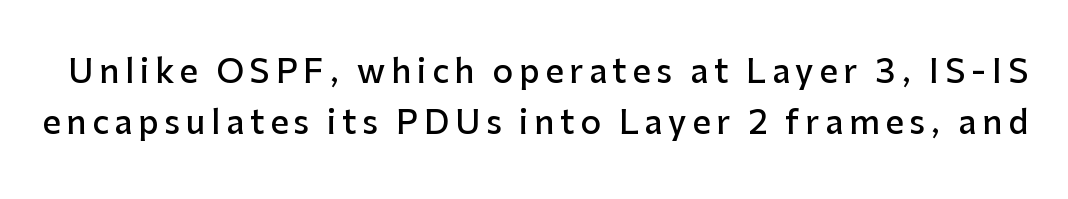
The image shows 32 px semibold sans-serif type, upright; set normal line spacing (1.59x), not underlined; low stroke contrast and a medium x-height.
